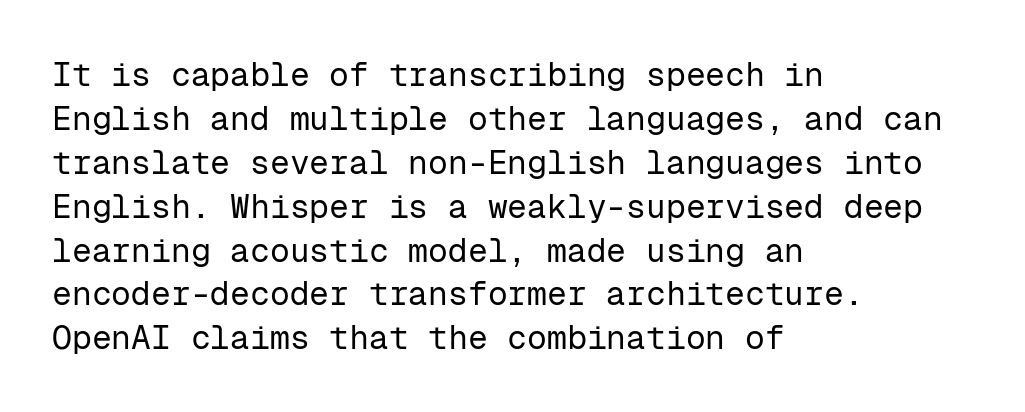
The image shows 33 px regular-weight sans-serif type, upright, monospaced; set left-aligned, normal line spacing (1.33x), normal letter spacing, not underlined; low stroke contrast and a medium x-height.
